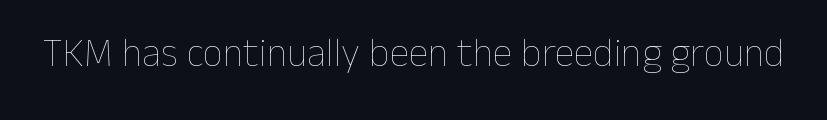
The image shows 40 px thin type, upright; set normal letter spacing, not underlined; low stroke contrast and a medium x-height.
